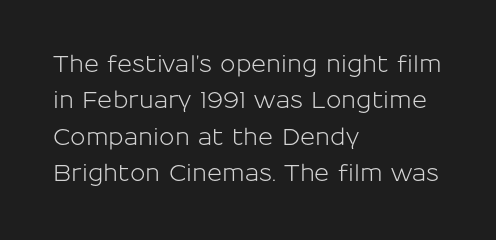
Style check: upright. Honestly, the letter spacing is just normal — you wouldn't notice it. Short and long lines alike share a common starting point at left. Any mark beneath the type? The region is blank. Interline gaps are of average width in this sample.
